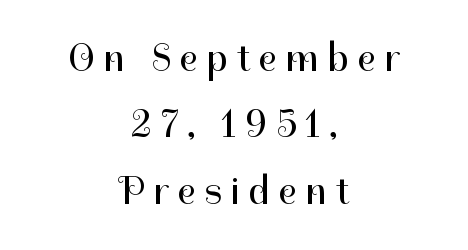
Every stem runs plumb, perpendicular to the baseline. The typesetting does not lean heavy: it is not bold. The string is rendered with underlining switched off. What kind of face is this? One without serifs — a sans. Here the glyphs are tracked loosely, breaking word shapes into spaced letters. Line spacing here is normal.
